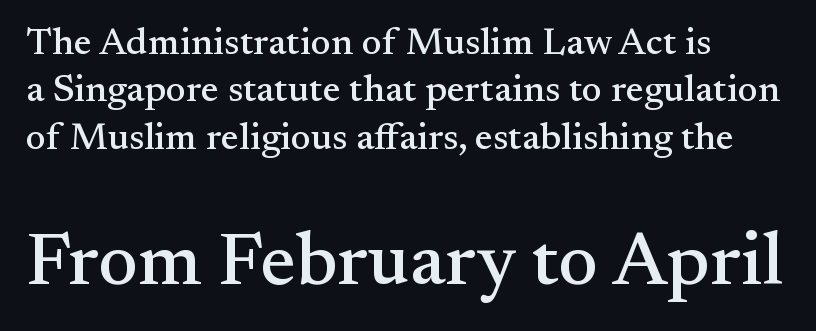
Q: Is the text italic (slanted)? A: No, it is upright.
Q: Is the typeface a serif or a sans-serif typeface? A: Serif.
Q: Is the text underlined? A: No.
Q: How is the paragraph aligned? A: Left-aligned.
Q: Is the spacing between letters normal or unusually wide? A: Normal.
Q: Is the spacing between lines tight, normal or loose? A: Normal.
Q: Which block of text is set in a larger size, the first (top) or the second (bottom)? A: The second (bottom) one.
Q: Width (condensed, normal, or wide)? A: Normal.
Q: Stroke contrast? A: Medium.
Q: x-height? A: Small.
Q: Monospaced? A: No.
